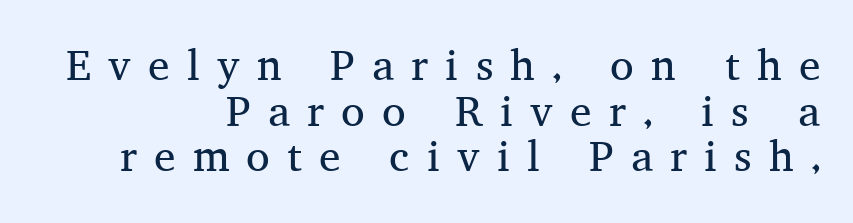
Q: Is the text bold? A: No.
Q: Is the text italic (slanted)? A: No, it is upright.
Q: Is the typeface a serif or a sans-serif typeface? A: Serif.
Q: Is the text underlined? A: No.
Q: How is the paragraph aligned? A: Right-aligned.
Q: Is the spacing between letters normal or unusually wide? A: Unusually wide.
Q: Is the spacing between lines tight, normal or loose? A: Tight.
Q: Width (condensed, normal, or wide)? A: Normal.
Q: Stroke contrast? A: Medium.
Q: x-height? A: Medium.
Q: Monospaced? A: No.
